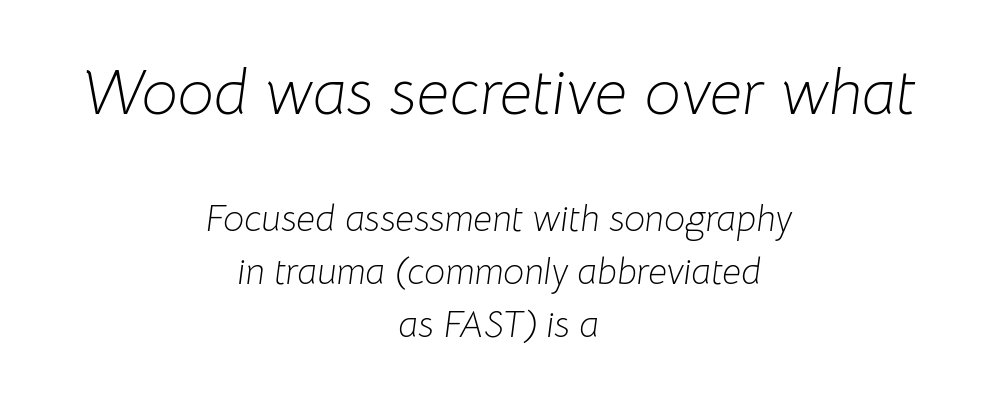
{"italic": "yes", "lean": "right", "slant_degrees": 8, "bold": "no", "weight": "light", "width": "normal", "stroke_contrast": "low", "x_height": "medium", "monospaced": "no", "underline": "no", "align": "center", "line_spacing": "normal", "line_spacing_ratio": 1.43, "letter_spacing": "normal", "letter_spacing_em": 0.0, "larger_block": "first", "size_ratio": 1.73, "glyph_px": 64}
